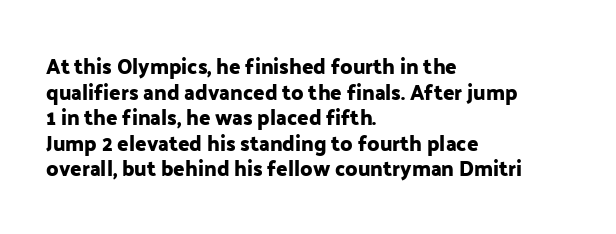
{"italic": "no", "underline": "no", "align": "left", "line_spacing_ratio": 1.22, "letter_spacing": "normal", "letter_spacing_em": 0.0, "glyph_px": 21}
